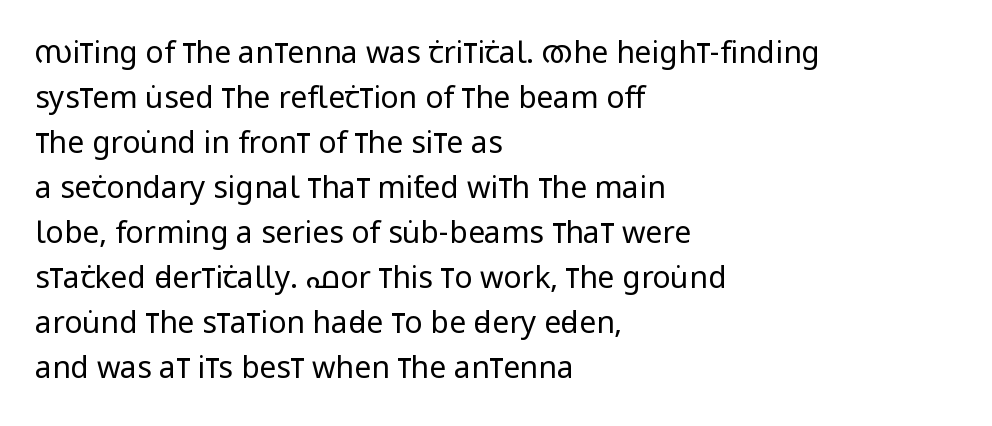
Q: Is the text bold? A: No.
Q: Is the text italic (slanted)? A: No, it is upright.
Q: Is the typeface a serif or a sans-serif typeface? A: Sans-serif.
Q: Is the text underlined? A: No.
Q: How is the paragraph aligned? A: Left-aligned.
Q: Is the spacing between letters normal or unusually wide? A: Normal.
Q: Is the spacing between lines tight, normal or loose? A: Normal.
Q: Width (condensed, normal, or wide)? A: Condensed.
Q: Stroke contrast? A: Low.
Q: x-height? A: Large.
Q: Monospaced? A: No.
